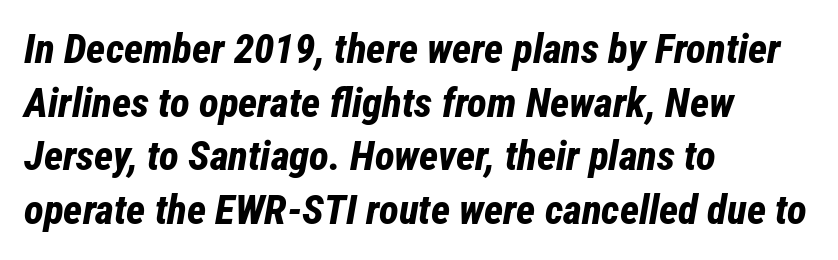
Q: Is the text bold? A: Yes.
Q: Is the text italic (slanted)? A: Yes, it leans right by about 12 degrees.
Q: Is the text underlined? A: No.
Q: How is the paragraph aligned? A: Left-aligned.
Q: Is the spacing between letters normal or unusually wide? A: Normal.
Q: Is the spacing between lines tight, normal or loose? A: Normal.
Q: Width (condensed, normal, or wide)? A: Condensed.
Q: Stroke contrast? A: Low.
Q: x-height? A: Medium.
Q: Monospaced? A: No.
